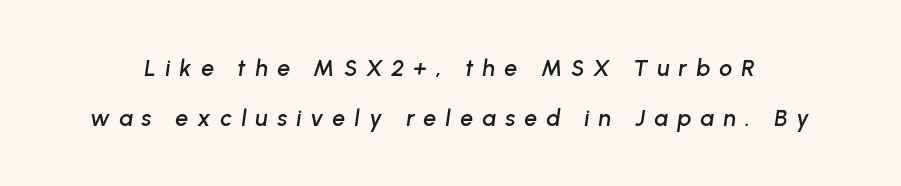
Q: Is the text italic (slanted)? A: Yes, it leans right by about 8 degrees.
Q: Is the text underlined? A: No.
Q: Is the spacing between letters normal or unusually wide? A: Unusually wide.
Q: Is the spacing between lines tight, normal or loose? A: Loose.
